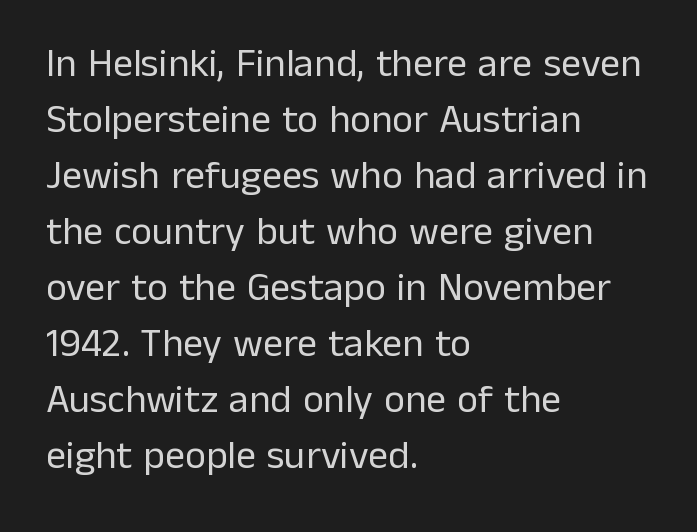
I'd call this a sans setting — the letters go barefoot. You could call the tracking neutral — neither tight nor loose. No letter is thick-stroked: the sample isn't bold. These lines were composed using upright roman letters. Caption: multi-line text, flush left, ragged right. These lines sit exactly where default settings would place them.
